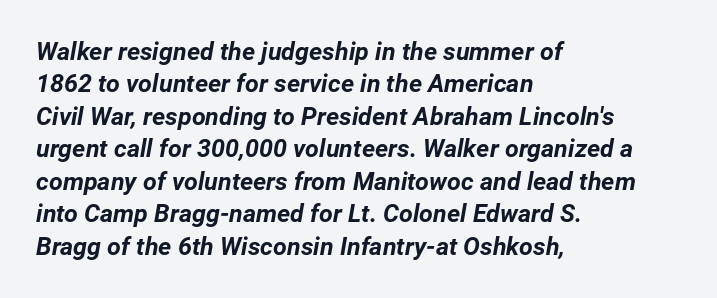
Leading matches the norm, producing a regular column. Thick stems and heavy bowls — unmistakably bold. When letters slant like this, we call the style italic. Spacing between characters is what you'd get straight out of the box. Every row of glyphs begins at an identical x-position on the left. This rendering features lettering with no underline.
